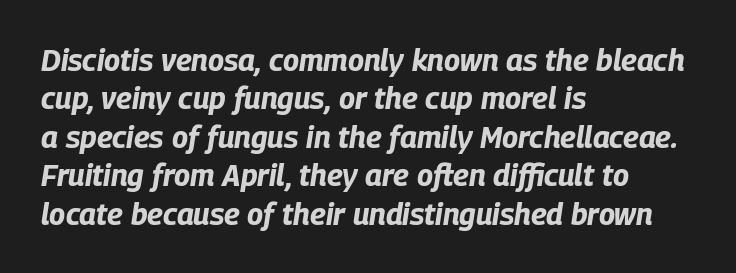
Q: Is the text bold? A: Yes.
Q: Is the text italic (slanted)? A: Yes, it leans right by about 9 degrees.
Q: Is the text underlined? A: No.
Q: How is the paragraph aligned? A: Left-aligned.
Q: Is the spacing between letters normal or unusually wide? A: Normal.
Q: Is the spacing between lines tight, normal or loose? A: Normal.
Q: Width (condensed, normal, or wide)? A: Condensed.
Q: Stroke contrast? A: Low.
Q: x-height? A: Large.
Q: Monospaced? A: No.
